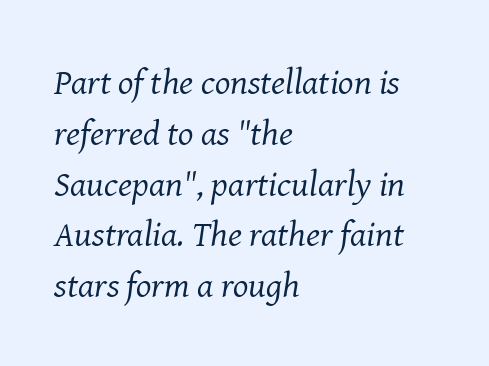
The image shows 36 px regular-weight serif type, italic (leaning right); set left-aligned, normal line spacing (1.41x), normal letter spacing, not underlined; medium stroke contrast and a medium x-height.
